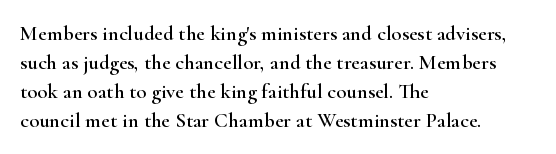
The image shows 21 px text type, upright; set left-aligned, normal line spacing (1.38x), normal letter spacing, not underlined.
